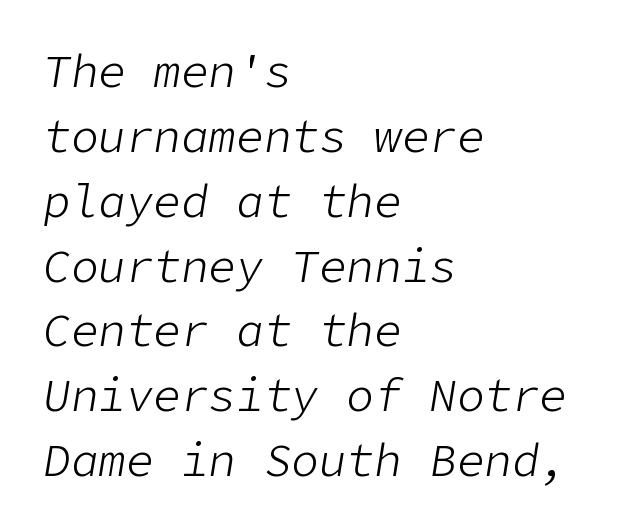
{"italic": "yes", "lean": "right", "slant_degrees": 9, "bold": "no", "weight": "light", "width": "normal", "stroke_contrast": "low", "x_height": "medium", "underline": "no", "align": "left", "line_spacing": "normal", "line_spacing_ratio": 1.41, "letter_spacing": "normal", "letter_spacing_em": 0.0, "glyph_px": 46}
